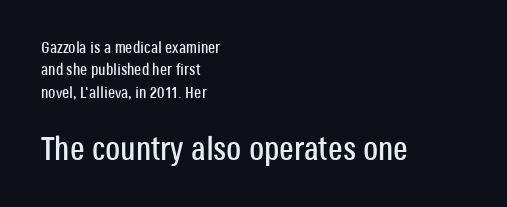
The image shows 33 px condensed sans-serif type, upright; set left-aligned, normal line spacing (1.4x), normal letter spacing, not underlined; the second (bottom) block is 2.06x larger; low stroke contrast and a large x-height.
